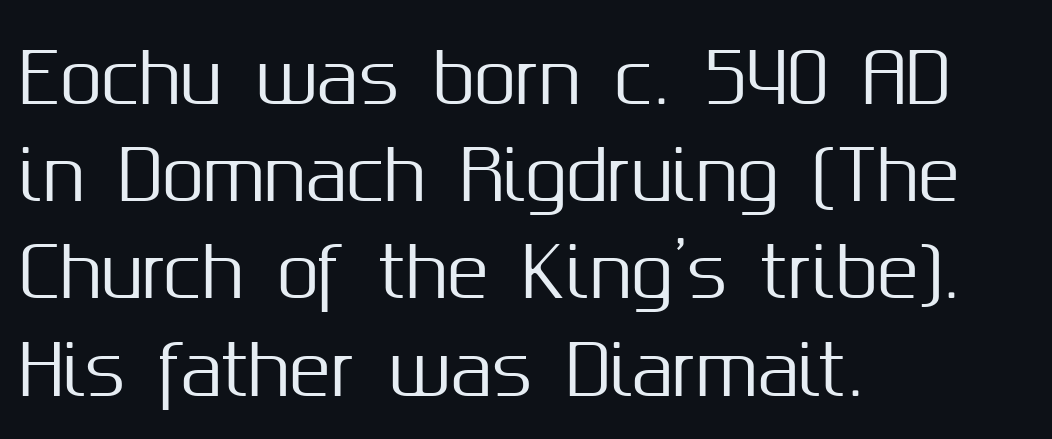
Only glyphs here, with clear space below each row. The axis of the letterforms is exactly vertical. A typesetter would call this leading conventional body-copy spacing. Each letter keeps its own natural width here, so spacing adapts to shape. The rendering keeps characters at their native spacing.
